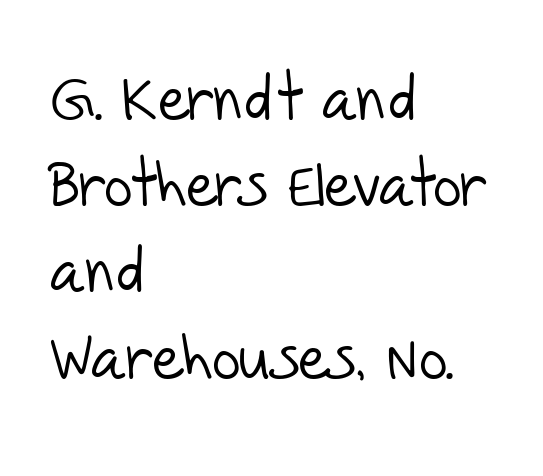
Q: Is the text bold? A: No.
Q: Is the typeface a serif or a sans-serif typeface? A: Sans-serif.
Q: Is the text underlined? A: No.
Q: How is the paragraph aligned? A: Left-aligned.
Q: Is the spacing between letters normal or unusually wide? A: Normal.
Q: Is the spacing between lines tight, normal or loose? A: Normal.
Q: Width (condensed, normal, or wide)? A: Normal.
Q: Stroke contrast? A: Low.
Q: x-height? A: Large.
Q: Monospaced? A: No.
